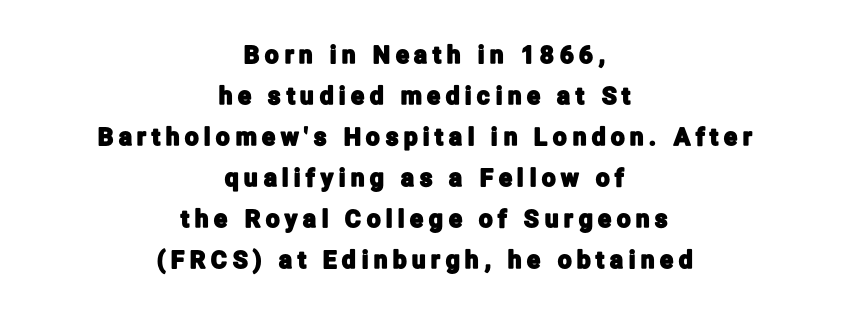
Q: Is the text italic (slanted)? A: No, it is upright.
Q: Is the text underlined? A: No.
Q: How is the paragraph aligned? A: Centered.
Q: Is the spacing between letters normal or unusually wide? A: Unusually wide.
